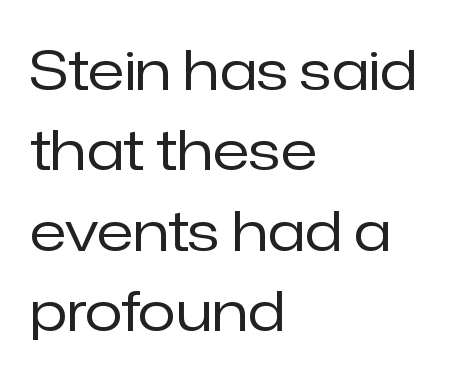
Honestly, the row spacing looks completely unremarkable. These lines are rendered in a variable-pitch font. The strokes are not fattened; the text isn't bold. Letterform terminals end flat and unadorned throughout the passage. Beneath every word, the page is bare.
